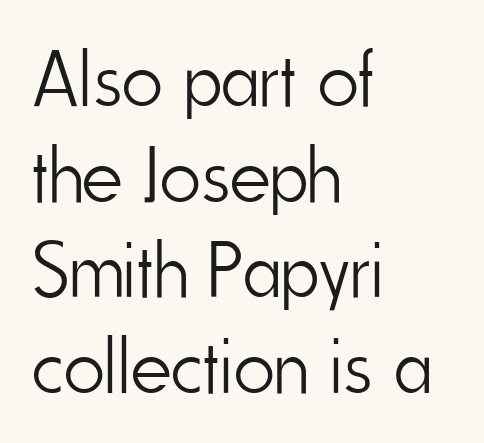
Look at the bottom of the vertical strokes: they stop flat, with no serifs. Underline: absent. The ragged edge is on the right, which tells us the setting is flush left. On a weight scale, this lands at 450 or below.
